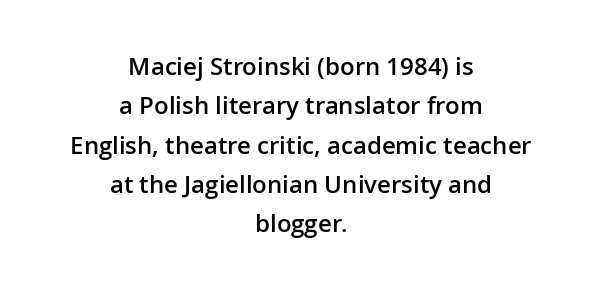
The image shows 24 px text type, upright; set centered, normal line spacing (1.64x), normal letter spacing, not underlined.
